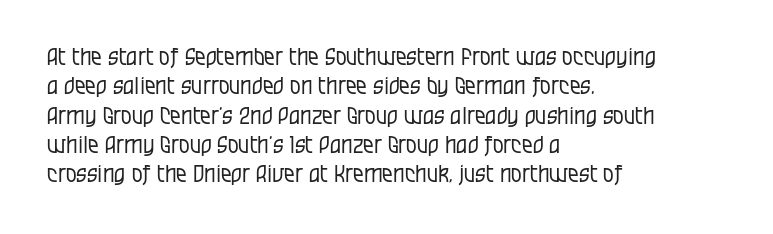
Notice how the stems are strictly vertical — no italics here. Standard letterfit; no display-style spreading of the glyphs. The space beneath each line is pristine and unruled. Counters stay open thanks to moderate or lighter strokes. A classic flush-left, rag-right setting is used for this passage.
